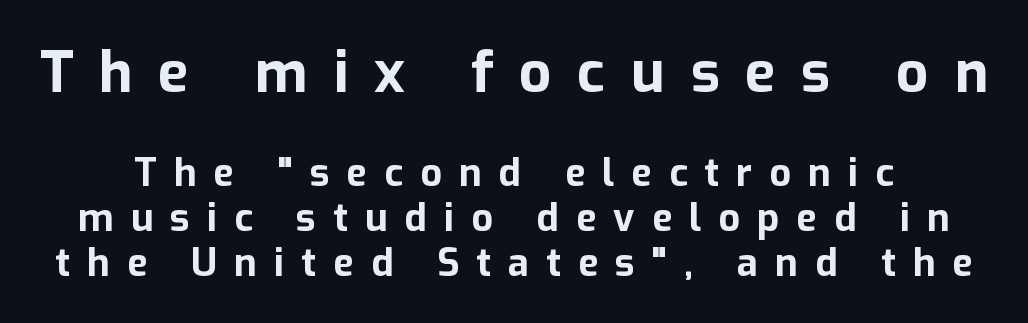
Q: Is the text bold? A: Yes.
Q: Is the text italic (slanted)? A: No, it is upright.
Q: Is the typeface a serif or a sans-serif typeface? A: Sans-serif.
Q: Is the text underlined? A: No.
Q: Is the spacing between letters normal or unusually wide? A: Unusually wide.
Q: Which block of text is set in a larger size, the first (top) or the second (bottom)? A: The first (top) one.
Q: Width (condensed, normal, or wide)? A: Normal.
Q: Stroke contrast? A: Low.
Q: x-height? A: Medium.
Q: Monospaced? A: No.
